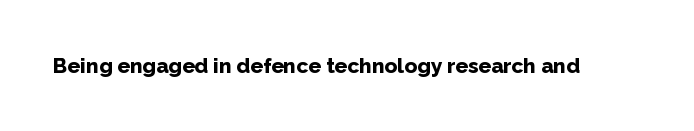
Q: Is the text bold? A: Yes.
Q: Is the text italic (slanted)? A: No, it is upright.
Q: Is the text underlined? A: No.
Q: Is the spacing between letters normal or unusually wide? A: Normal.
